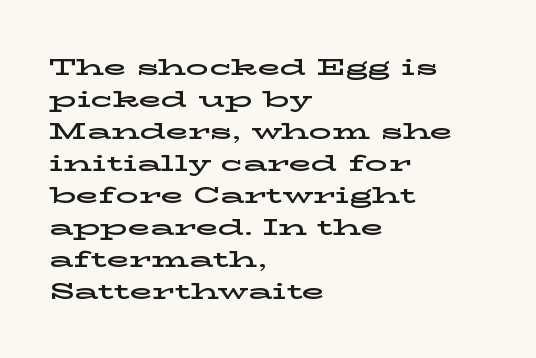
These lines are set flush left with a ragged right edge. Nope, not italic — everything's standing straight. Observe the ordinary spacing: letters are neighbours, not strangers. Vertically, the passage feels balanced, rows spaced as you'd expect. Has an underline been added? It has not.
